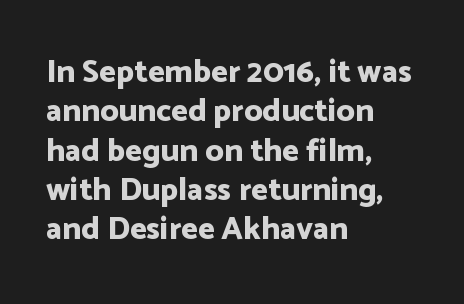
Quick note: underline off. Line starts are locked; line ends wander. Each letter keeps its own natural width here, so spacing adapts to shape. Its strokes are broad and dark, the hallmark of bold type.
